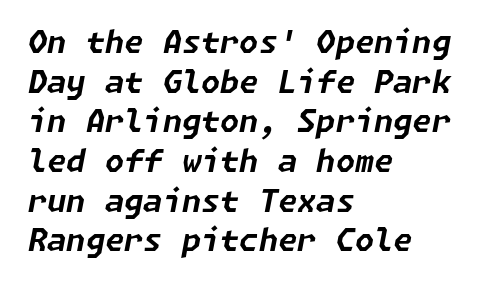
Q: Is the text bold? A: Yes.
Q: Is the text italic (slanted)? A: Yes, it leans right by about 11 degrees.
Q: Is the text underlined? A: No.
Q: How is the paragraph aligned? A: Left-aligned.
Q: Is the spacing between letters normal or unusually wide? A: Normal.
Q: Is the spacing between lines tight, normal or loose? A: Normal.
Q: Width (condensed, normal, or wide)? A: Normal.
Q: Stroke contrast? A: Low.
Q: x-height? A: Medium.
